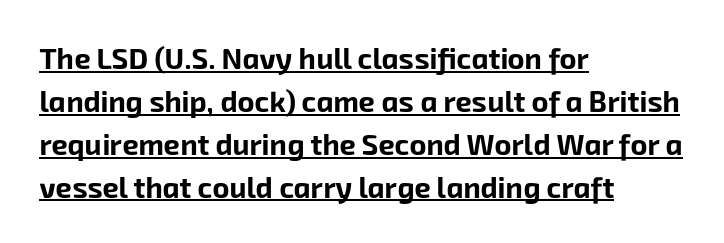
{"serif": "no", "bold": "yes", "weight": "bold", "width": "normal", "stroke_contrast": "low", "x_height": "medium", "monospaced": "no", "underline": "yes", "align": "left", "line_spacing": "normal", "line_spacing_ratio": 1.48, "letter_spacing": "normal", "letter_spacing_em": 0.0, "glyph_px": 29}
